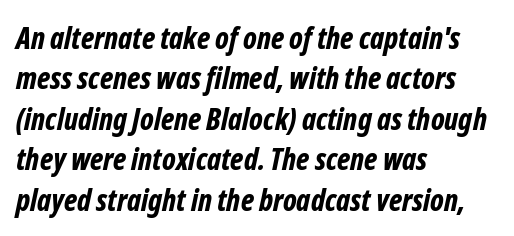
Only glyphs here, with clear space below each row. Caption: standard tracking, unaltered. Every character sits at an angle, as italics do. The passage is arranged the way most books set body copy — flush left. Note the varied advance widths — an 'i' is clearly narrower than an 'm'.
